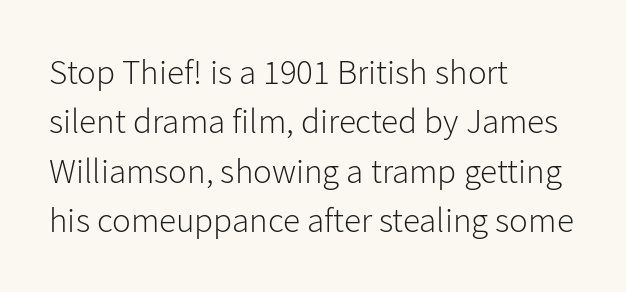
If you drew a ruler down the left edge, every line would touch it. The letters advance in unequal steps, a hallmark of proportional type. The lines sit at an ordinary, default distance from one another. Posture: vertical.
